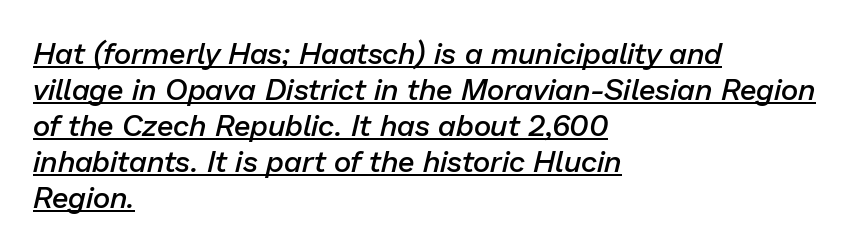
The specimen includes a rule beneath the text block's lines. Students, note that the glyphs here touch the page at normal intervals. The lettering tilts uniformly, giving the passage an italic look. Do the characters align in a grid? No, the font is proportional.
